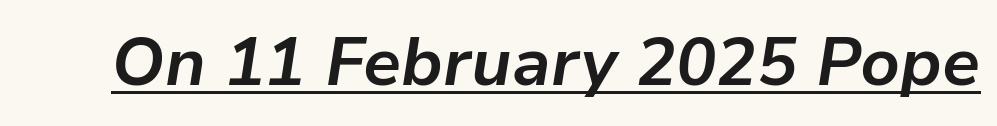
{"italic": "yes", "lean": "right", "slant_degrees": 9, "bold": "yes", "weight": "bold", "width": "normal", "stroke_contrast": "low", "x_height": "medium", "monospaced": "no", "underline": "yes", "letter_spacing": "normal", "letter_spacing_em": 0.0, "glyph_px": 67}
